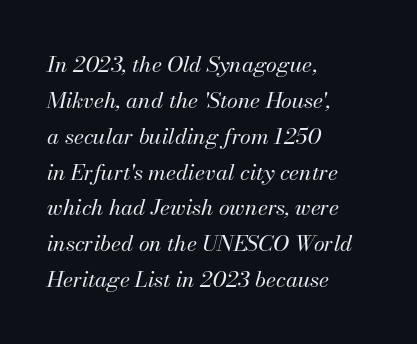
{"italic": "yes", "lean": "right", "slant_degrees": 13, "bold": "no", "underline": "no", "align": "left", "line_spacing": "normal", "line_spacing_ratio": 1.63, "letter_spacing": "normal", "letter_spacing_em": 0.0, "glyph_px": 22}
